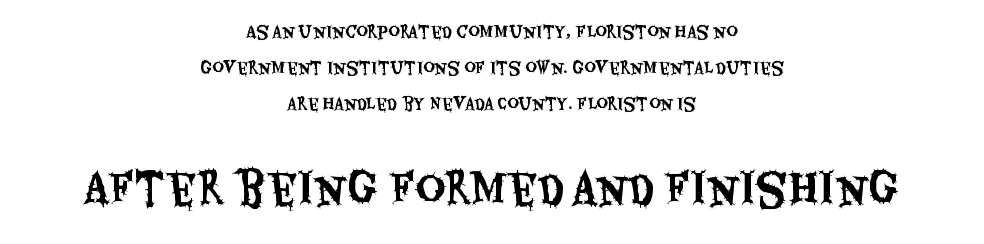
Q: Is the text italic (slanted)? A: No, it is upright.
Q: Is the typeface a serif or a sans-serif typeface? A: Sans-serif.
Q: Is the text underlined? A: No.
Q: How is the paragraph aligned? A: Centered.
Q: Is the spacing between letters normal or unusually wide? A: Normal.
Q: Is the spacing between lines tight, normal or loose? A: Loose.
Q: Which block of text is set in a larger size, the first (top) or the second (bottom)? A: The second (bottom) one.
Q: Width (condensed, normal, or wide)? A: Condensed.
Q: Stroke contrast? A: Medium.
Q: x-height? A: Large.
Q: Monospaced? A: No.
